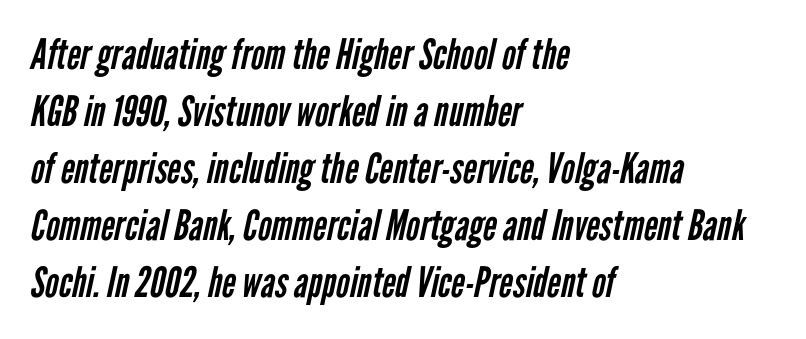
The image shows 42 px regular-weight, condensed sans-serif type; set left-aligned, normal line spacing (1.36x), normal letter spacing, not underlined; low stroke contrast and a medium x-height.
